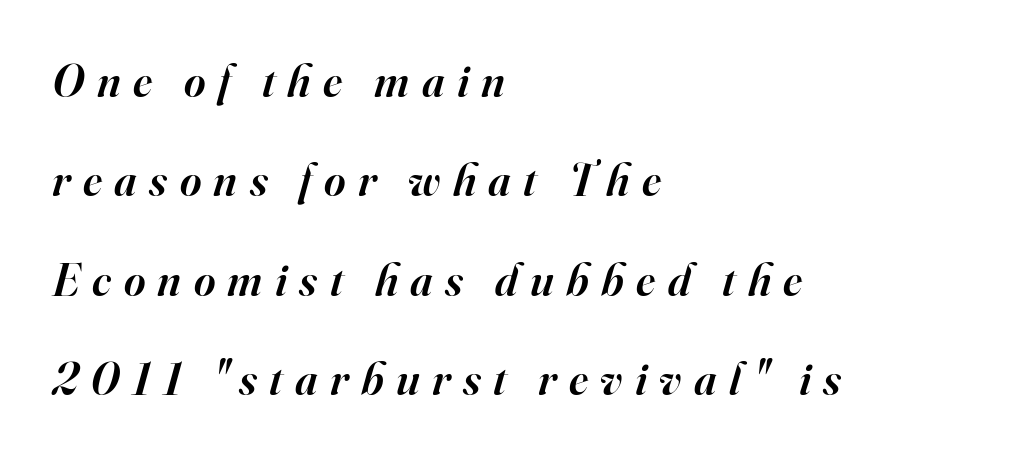
{"serif": "yes", "italic": "yes", "lean": "right", "slant_degrees": 16, "bold": "semi", "weight": "semibold", "width": "normal", "stroke_contrast": "high", "x_height": "small", "monospaced": "no", "underline": "no", "align": "left", "line_spacing": "loose", "line_spacing_ratio": 2.16, "letter_spacing": "wide", "letter_spacing_em": 0.27, "glyph_px": 46}
